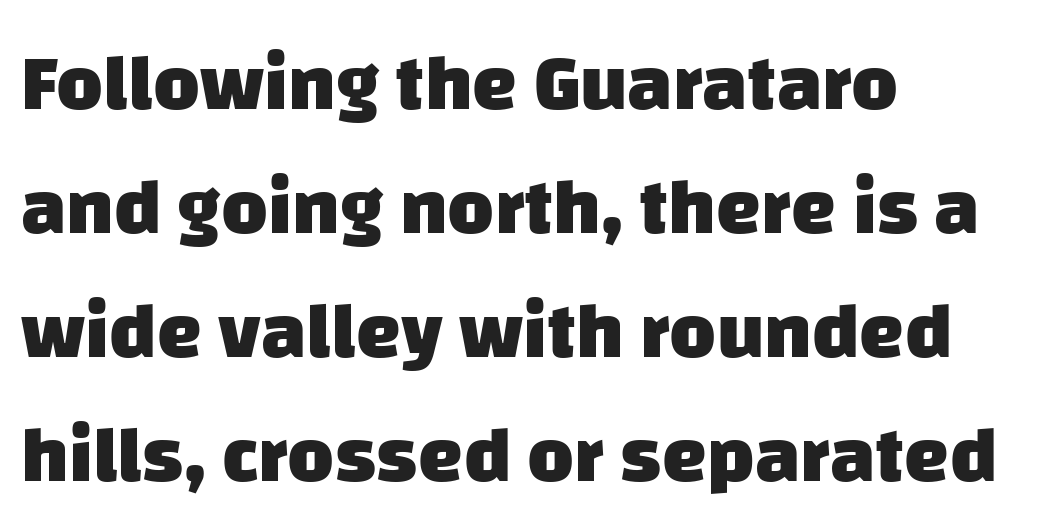
The image shows 80 px heavy sans-serif type; set left-aligned, normal line spacing (1.55x), normal letter spacing, not underlined; low stroke contrast and a large x-height.
